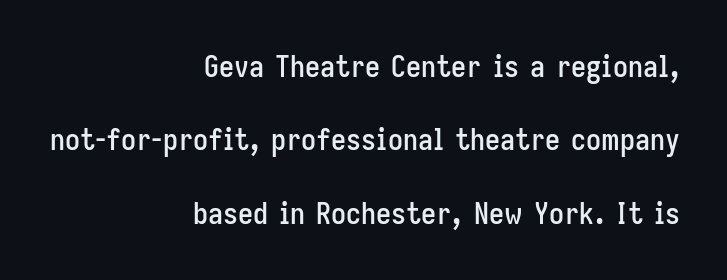
Q: Is the text italic (slanted)? A: No, it is upright.
Q: Is the typeface a serif or a sans-serif typeface? A: Sans-serif.
Q: Is the text underlined? A: No.
Q: How is the paragraph aligned? A: Right-aligned.
Q: Is the spacing between letters normal or unusually wide? A: Normal.
Q: Is the spacing between lines tight, normal or loose? A: Loose.
Q: Width (condensed, normal, or wide)? A: Condensed.
Q: Stroke contrast? A: Low.
Q: x-height? A: Medium.
Q: Monospaced? A: No.
